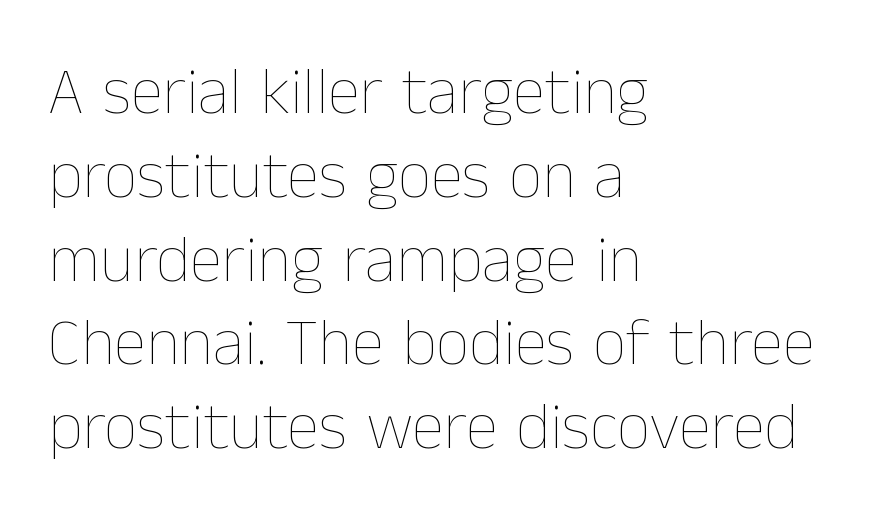
Descenders are the only things crossing below the line. Notice how the passage keeps a crisp vertical edge on the left only. Weight: regular or lighter. The rendering uses a moderate line-height, typical for paragraphs. A typesetter would mark this as roman, not italic. The type is set solid horizontally, with unmodified tracking.
